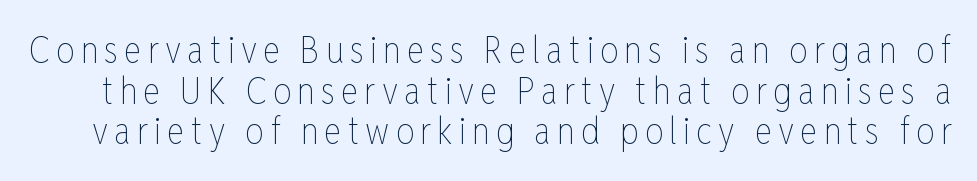
Clear beneath every line of the passage. No italicization has been applied; the sample stays upright. Compared with a typical body face, this is equally light or lighter still. Character widths vary here, with narrow letters taking less room than wide ones. Compared with typical paragraphs, the rows here are closer together.
